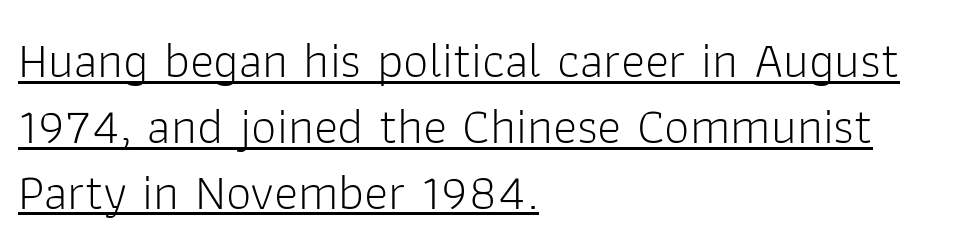
Decoration check: the copy is underlined. Short note: letters normally spaced. Does the type have serifs? No, each stem ends abruptly. Each new line begins a customary step beneath the previous one. The ragged edge is on the right, which tells us the setting is flush left.
